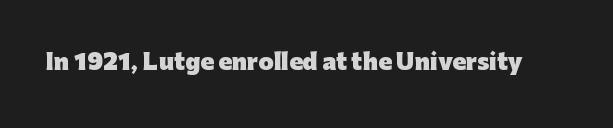
{"italic": "no", "bold": "yes", "underline": "no", "letter_spacing": "normal", "letter_spacing_em": 0.0, "glyph_px": 22}
